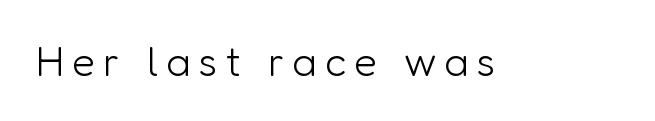
The lettering holds an erect, upright posture throughout. The letters look calm and open, with moderate or lighter stems. The zone under the glyphs is completely vacant. Think of a printed novel: that variable character pitch is what you see here. Type style note: lacks serifs.
